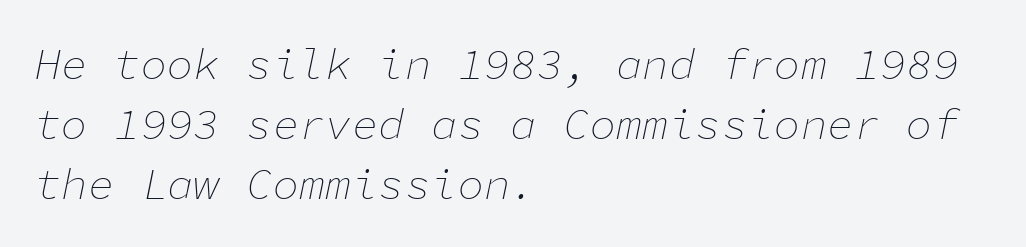
Looking at the ascenders, they clearly lean. Leftover space on each line is placed entirely after the last word. The weight tops out at a normal text grade. Baseline-to-baseline distance is the conventional proportion of letter height. Underlining? Definitely not there.
